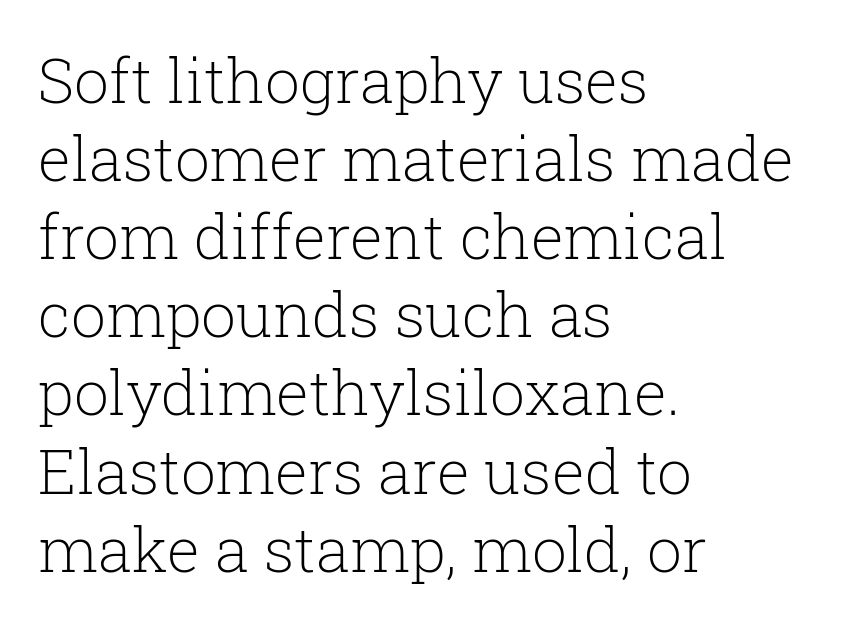
The image shows 62 px light serif type, upright; set left-aligned, normal line spacing (1.26x), normal letter spacing, not underlined; low stroke contrast and a medium x-height.
